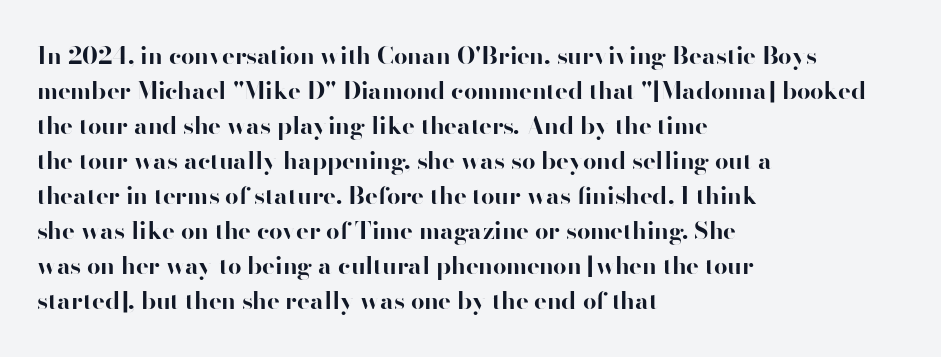
Q: Is the text bold? A: Yes.
Q: Is the text italic (slanted)? A: No, it is upright.
Q: Is the text underlined? A: No.
Q: How is the paragraph aligned? A: Left-aligned.
Q: Is the spacing between letters normal or unusually wide? A: Normal.
Q: Is the spacing between lines tight, normal or loose? A: Normal.
